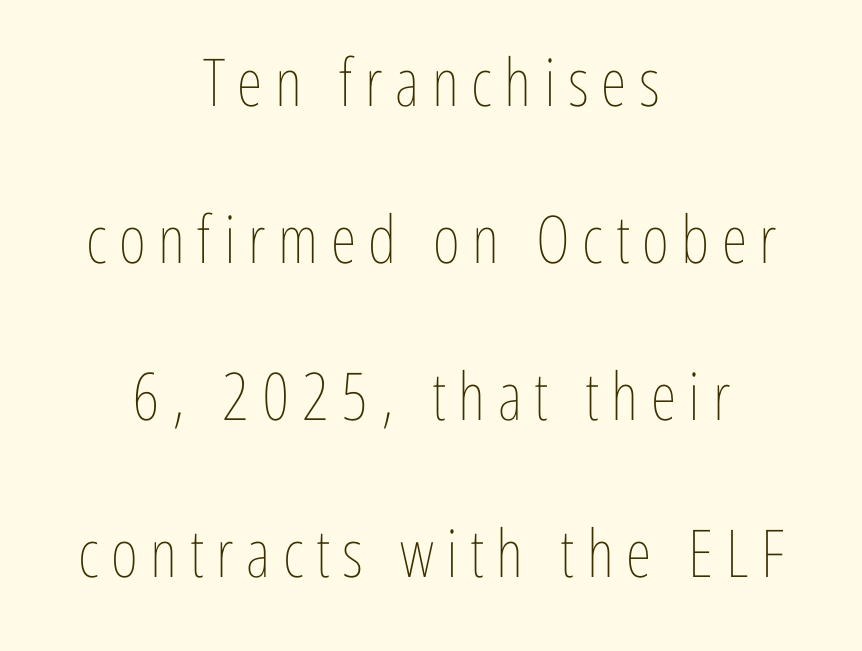
Q: Is the text bold? A: No.
Q: Is the text italic (slanted)? A: No, it is upright.
Q: Is the text underlined? A: No.
Q: How is the paragraph aligned? A: Centered.
Q: Is the spacing between lines tight, normal or loose? A: Loose.
Q: Width (condensed, normal, or wide)? A: Condensed.
Q: Stroke contrast? A: Low.
Q: x-height? A: Medium.
Q: Monospaced? A: No.
